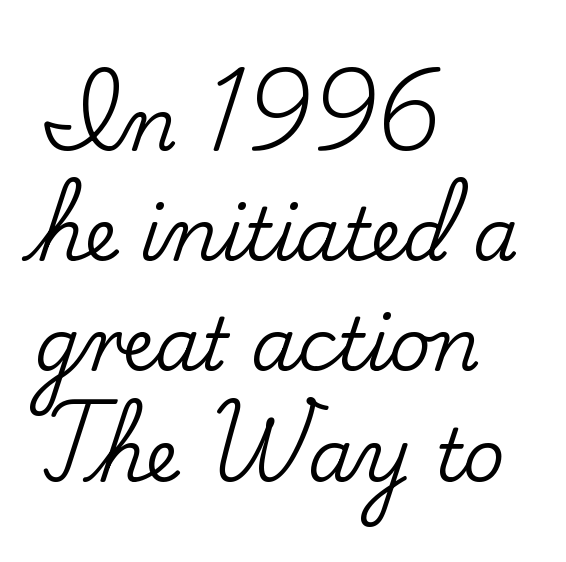
Q: Is the text italic (slanted)? A: Yes.
Q: Is the typeface a serif or a sans-serif typeface? A: Serif.
Q: Is the text underlined? A: No.
Q: How is the paragraph aligned? A: Left-aligned.
Q: Is the spacing between letters normal or unusually wide? A: Normal.
Q: Is the spacing between lines tight, normal or loose? A: Normal.
Q: Width (condensed, normal, or wide)? A: Normal.
Q: Stroke contrast? A: Low.
Q: x-height? A: Small.
Q: Monospaced? A: No.
